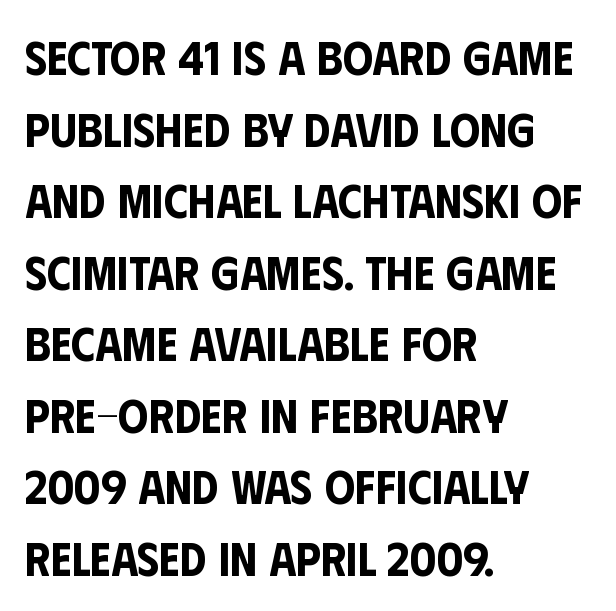
{"serif": "no", "italic": "no", "width": "condensed", "stroke_contrast": "low", "x_height": "large", "monospaced": "no", "underline": "no", "align": "left", "line_spacing": "normal", "line_spacing_ratio": 1.49, "letter_spacing": "normal", "letter_spacing_em": 0.0, "glyph_px": 48}
